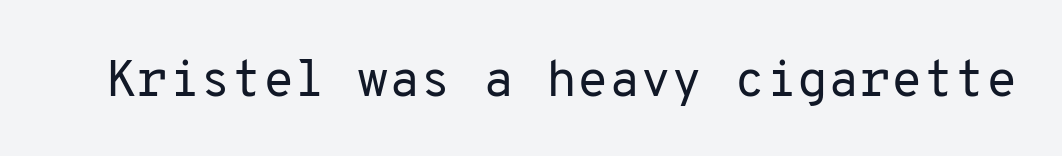
The image shows 51 px regular-weight sans-serif type, upright, monospaced; set normal letter spacing, not underlined; low stroke contrast and a medium x-height.
